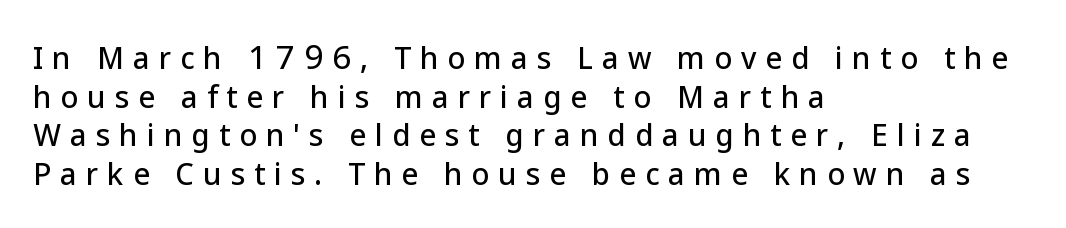
The image shows 29 px sans-serif type, upright; set left-aligned, normal line spacing (1.33x), unusually wide letter spacing (+0.31 em), not underlined; low stroke contrast and a medium x-height.
